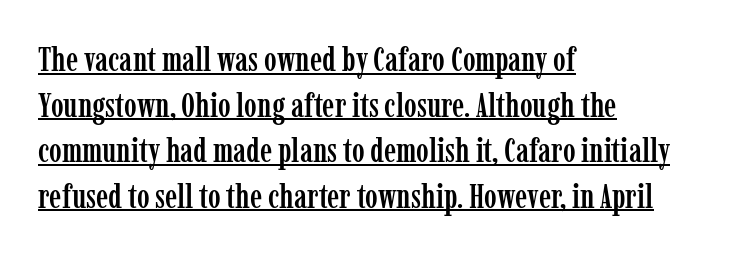
{"serif": "yes", "italic": "no", "width": "condensed", "stroke_contrast": "low", "x_height": "medium", "monospaced": "no", "underline": "yes", "align": "left", "line_spacing": "normal", "line_spacing_ratio": 1.34, "letter_spacing": "normal", "letter_spacing_em": 0.0, "glyph_px": 34}
